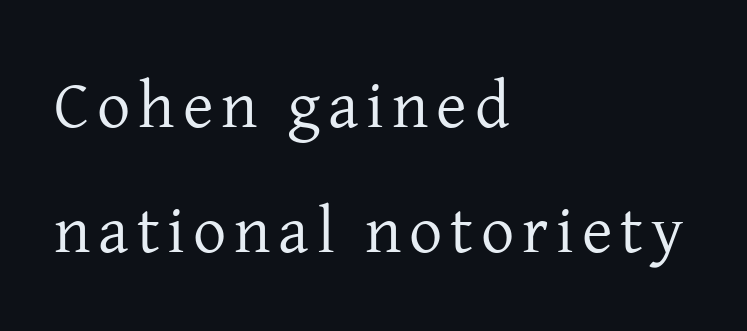
Q: Is the text bold? A: No.
Q: Is the text italic (slanted)? A: No, it is upright.
Q: Is the typeface a serif or a sans-serif typeface? A: Serif.
Q: Is the text underlined? A: No.
Q: How is the paragraph aligned? A: Left-aligned.
Q: Width (condensed, normal, or wide)? A: Normal.
Q: Stroke contrast? A: Low.
Q: x-height? A: Medium.
Q: Monospaced? A: No.
